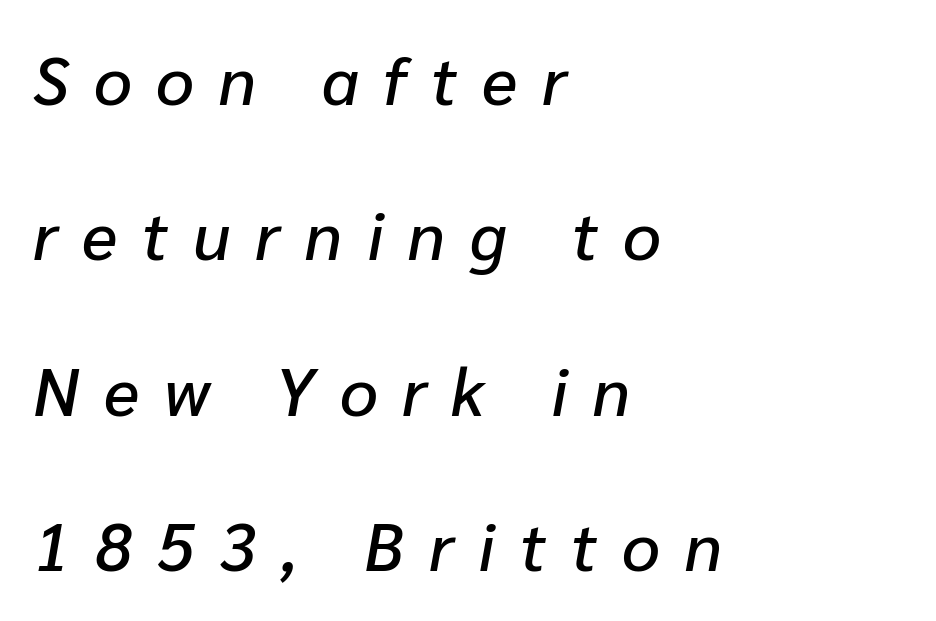
Q: Is the text italic (slanted)? A: Yes, it leans right by about 10 degrees.
Q: Is the text underlined? A: No.
Q: How is the paragraph aligned? A: Left-aligned.
Q: Is the spacing between letters normal or unusually wide? A: Unusually wide.
Q: Is the spacing between lines tight, normal or loose? A: Loose.
Q: Width (condensed, normal, or wide)? A: Normal.
Q: Stroke contrast? A: Low.
Q: x-height? A: Medium.
Q: Monospaced? A: No.
